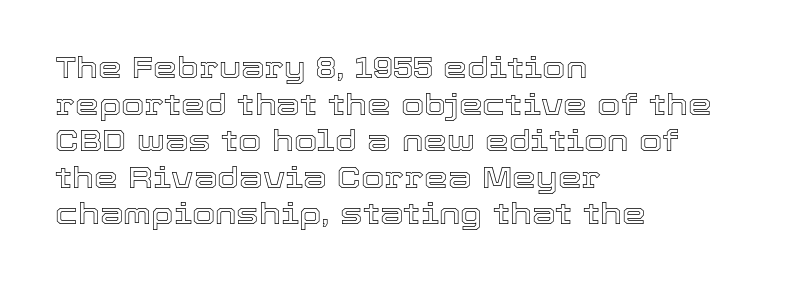
{"italic": "no", "width": "normal", "x_height": "medium", "monospaced": "no", "underline": "no", "align": "left", "line_spacing_ratio": 1.22, "letter_spacing": "normal", "letter_spacing_em": 0.0, "glyph_px": 30}
